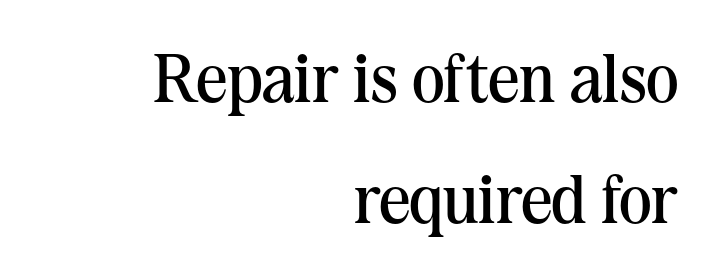
The image shows 69 px regular-weight serif type, upright; set right-aligned, line spacing 1.75x, normal letter spacing, not underlined; medium stroke contrast and a medium x-height.
